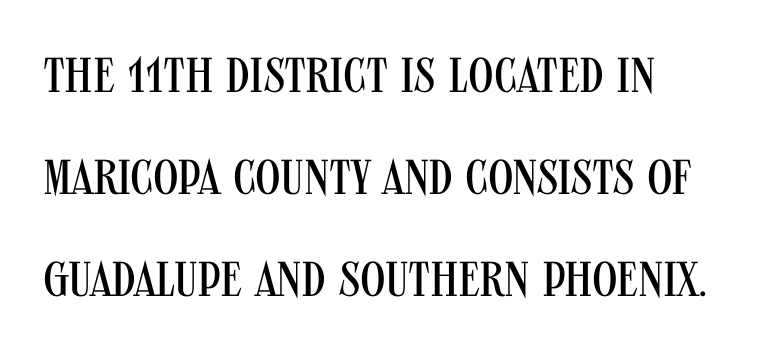
The image shows 49 px regular-weight, condensed sans-serif type, upright; set loose line spacing (2.08x), normal letter spacing, not underlined; medium stroke contrast and a large x-height.
